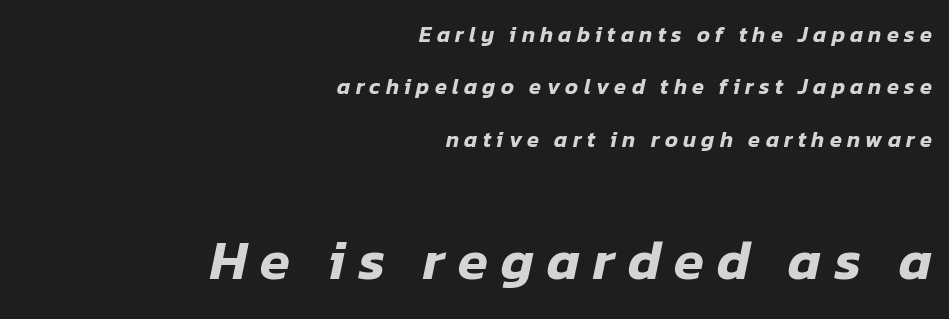
The image shows 55 px text type, italic (leaning right); set right-aligned, loose line spacing (2.38x), unusually wide letter spacing (+0.24 em), not underlined; the second (bottom) block is 2.5x larger; low stroke contrast and a medium x-height.
